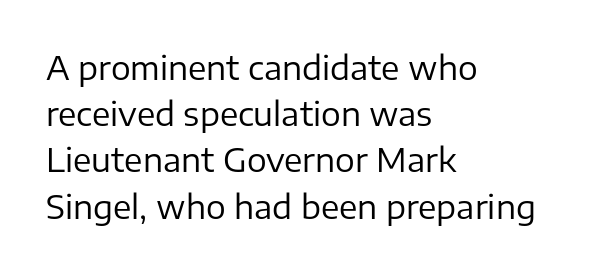
Q: Is the text bold? A: No.
Q: Is the text italic (slanted)? A: No, it is upright.
Q: Is the typeface a serif or a sans-serif typeface? A: Sans-serif.
Q: Is the text underlined? A: No.
Q: How is the paragraph aligned? A: Left-aligned.
Q: Is the spacing between letters normal or unusually wide? A: Normal.
Q: Is the spacing between lines tight, normal or loose? A: Normal.
Q: Width (condensed, normal, or wide)? A: Normal.
Q: Stroke contrast? A: Low.
Q: x-height? A: Medium.
Q: Monospaced? A: No.
